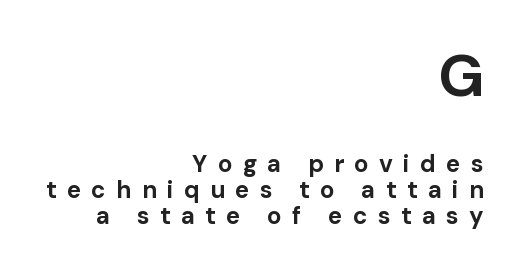
Here the glyphs are tracked loosely, breaking word shapes into spaced letters. If you measured baseline to baseline, you'd find a short distance. Rule under the text: the space is simply empty. Is the type bold? Yes — the strokes are clearly thick and heavy.
